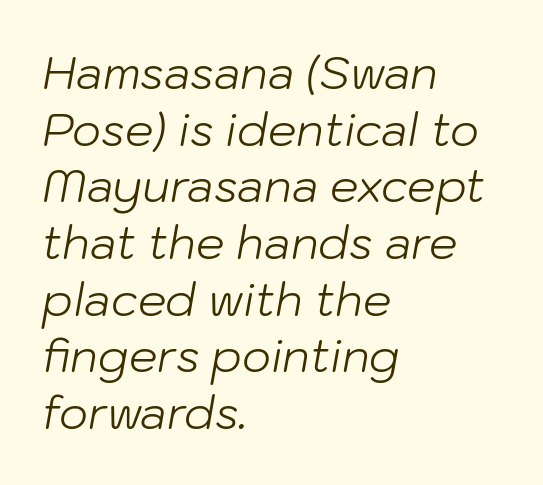
The image shows 45 px light type, italic (leaning right); set left-aligned, normal line spacing (1.26x), normal letter spacing, not underlined; low stroke contrast and a medium x-height.
